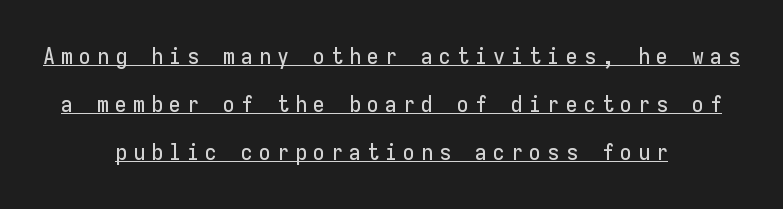
{"italic": "no", "underline": "yes", "align": "center", "line_spacing": "loose", "line_spacing_ratio": 2.18, "letter_spacing": "wide", "letter_spacing_em": 0.27, "glyph_px": 22}
